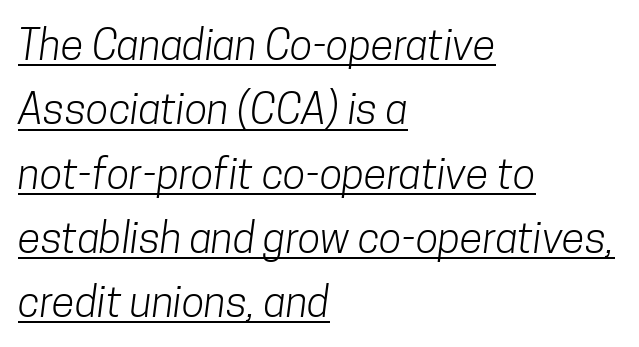
Q: Is the text bold? A: No.
Q: Is the typeface a serif or a sans-serif typeface? A: Sans-serif.
Q: Is the text underlined? A: Yes.
Q: How is the paragraph aligned? A: Left-aligned.
Q: Is the spacing between letters normal or unusually wide? A: Normal.
Q: Is the spacing between lines tight, normal or loose? A: Normal.
Q: Width (condensed, normal, or wide)? A: Condensed.
Q: Stroke contrast? A: Low.
Q: x-height? A: Medium.
Q: Monospaced? A: No.
